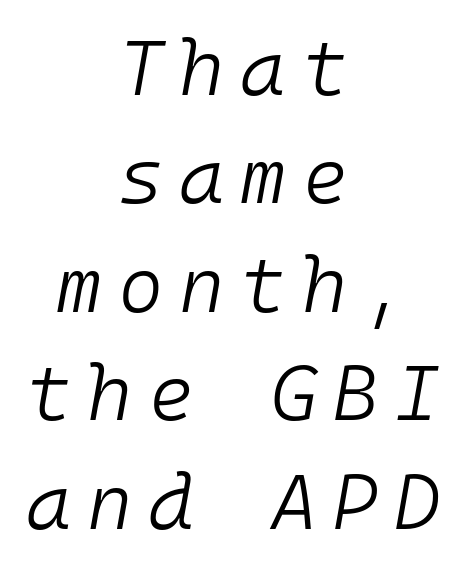
{"italic": "yes", "lean": "right", "slant_degrees": 10, "bold": "no", "weight": "light", "width": "normal", "stroke_contrast": "low", "x_height": "medium", "monospaced": "yes", "underline": "no", "align": "center", "line_spacing": "normal", "line_spacing_ratio": 1.39, "letter_spacing": "wide", "letter_spacing_em": 0.2, "glyph_px": 78}
